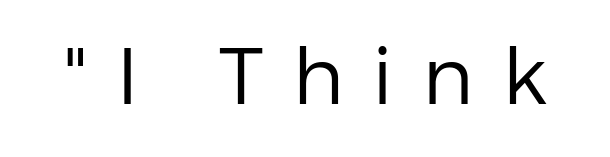
Between one letter and the next there's a generous, obvious gap. When letters stand straight like this, we call the style roman or upright. Serifs: no, the terminals of the letterforms are clean. Plain, unruled lines of type. No heavy texture on the line: the type isn't bold.
